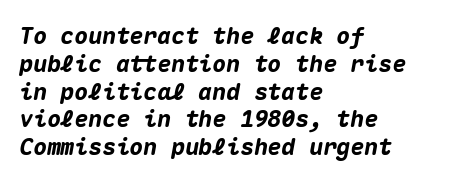
Clear beneath every line of the passage. Posture: slanted. These lines keep a tight, regular rhythm from letter to letter. The setting favours the left margin, as ordinary paragraphs usually do. Heavy-handed strokes throughout: this text is bold.
